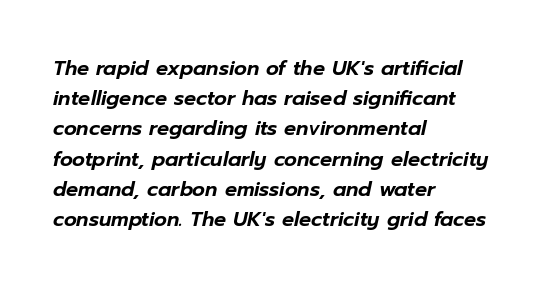
The rendering uses a moderate line-height, typical for paragraphs. Inter-character spacing is left at the font's built-in metrics. Would a proofreader flag this as italicized? Yes. Notice how the passage keeps a crisp vertical edge on the left only. The strip under each line holds only bare page.
